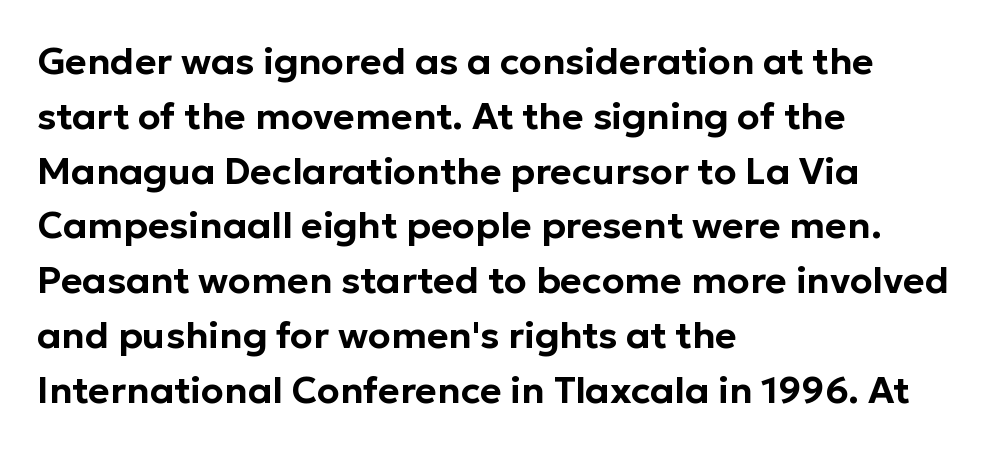
This rendering employs a face without finishing strokes, i.e., a sans-serif. The face used here is rendered with its standard letterfit. In CSS terms this would be text-align: left. Ascenders rise straight up at ninety degrees.
